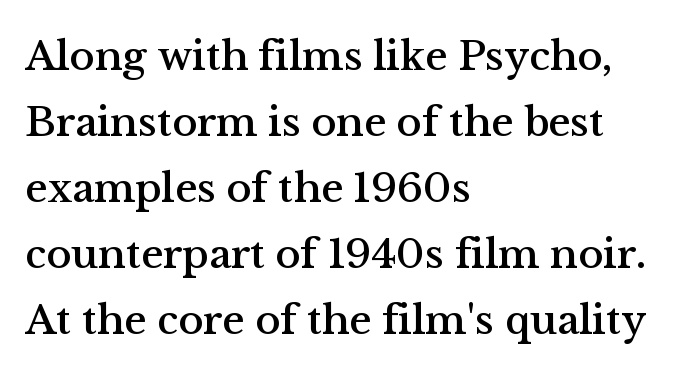
The image shows 42 px serif type, upright; set left-aligned, normal line spacing (1.57x), normal letter spacing, not underlined; medium stroke contrast and a medium x-height.
